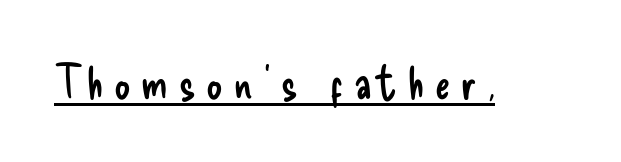
Q: Is the text bold? A: No.
Q: Is the text italic (slanted)? A: No, it is upright.
Q: Is the typeface a serif or a sans-serif typeface? A: Sans-serif.
Q: Is the text underlined? A: Yes.
Q: Is the spacing between letters normal or unusually wide? A: Unusually wide.
Q: Width (condensed, normal, or wide)? A: Condensed.
Q: Stroke contrast? A: Low.
Q: x-height? A: Small.
Q: Monospaced? A: No.
